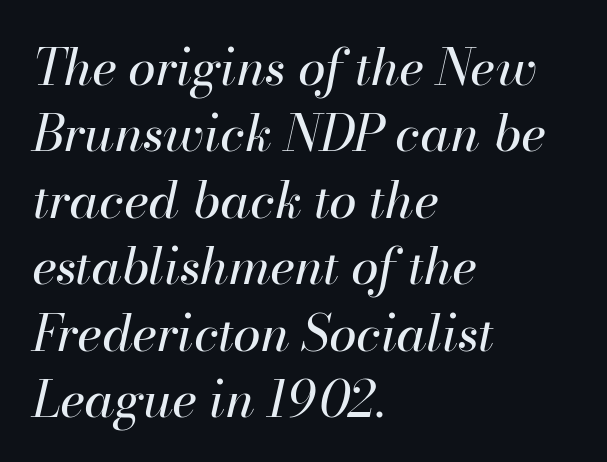
The image shows 50 px regular-weight type, italic (leaning right); set left-aligned, normal line spacing (1.33x), normal letter spacing, not underlined; high stroke contrast and a small x-height.
